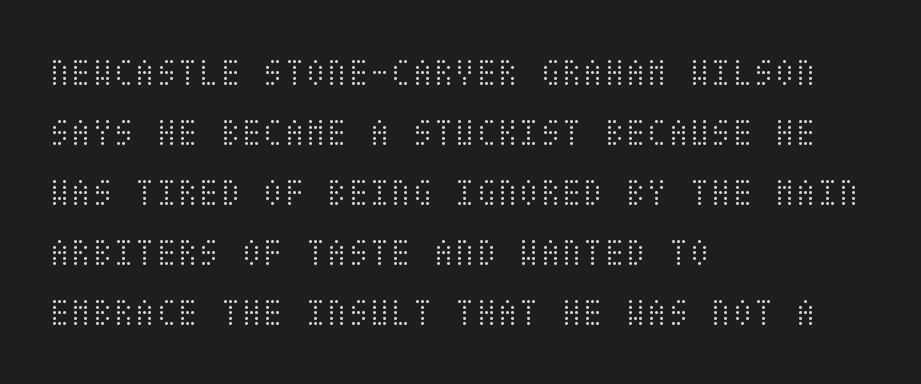
The image shows 39 px light, condensed type, upright; set left-aligned, normal line spacing (1.54x), normal letter spacing, not underlined; medium stroke contrast and a large x-height.
